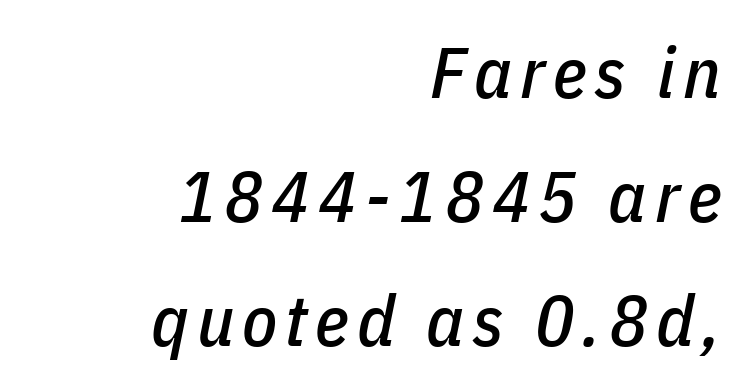
The image shows 72 px condensed type, italic (leaning right); set right-aligned, line spacing 1.72x, not underlined; low stroke contrast and a medium x-height.
